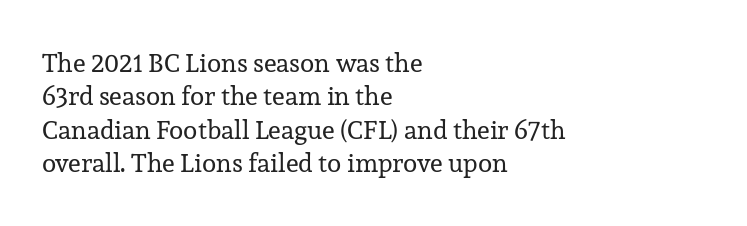
{"italic": "no", "bold": "no", "underline": "no", "align": "left", "line_spacing": "normal", "line_spacing_ratio": 1.28, "letter_spacing": "normal", "letter_spacing_em": 0.0, "glyph_px": 26}
